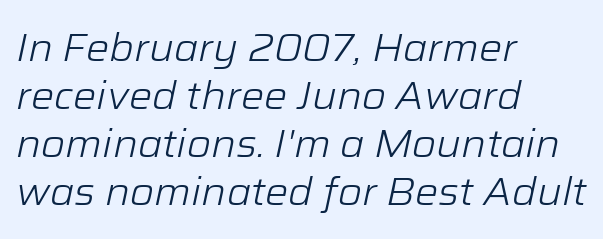
Caption: standard tracking, unaltered. Casual observation: everything's shoved over to the left. No letter is thick-stroked: the sample isn't bold. The letters advance in unequal steps, a hallmark of proportional type. Underline: absent. The letters are slanted; this is an italic face.
